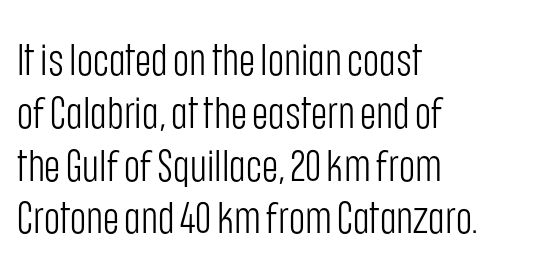
There is no visible air inserted between adjacent glyphs. This is the regular roman posture of the typeface. The rendering uses natural spacing where letterforms have individual widths. Anything drawn beneath the words? Only blank space.
